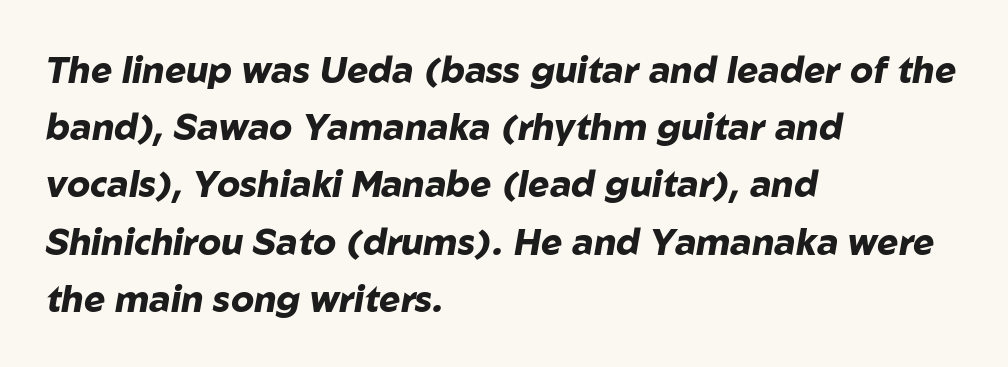
Strokes here are thick enough to call this a true bold. The letters are slanted; this is an italic face. This sample uses plain, unmodified letter spacing. Each line starts at the same left margin while the right side varies. Proportional: the letters do not fall into vertical columns. Regarding leading, the lines here are spaced in the standard way.
